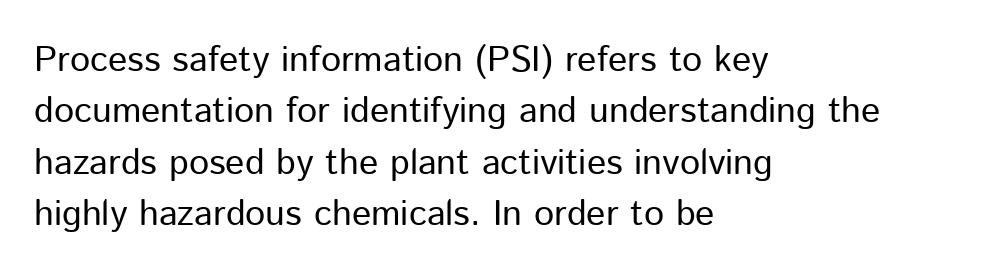
Q: Is the text bold? A: No.
Q: Is the text italic (slanted)? A: No, it is upright.
Q: Is the typeface a serif or a sans-serif typeface? A: Sans-serif.
Q: Is the text underlined? A: No.
Q: How is the paragraph aligned? A: Left-aligned.
Q: Is the spacing between letters normal or unusually wide? A: Normal.
Q: Is the spacing between lines tight, normal or loose? A: Normal.
Q: Width (condensed, normal, or wide)? A: Normal.
Q: Stroke contrast? A: Low.
Q: x-height? A: Medium.
Q: Monospaced? A: No.
